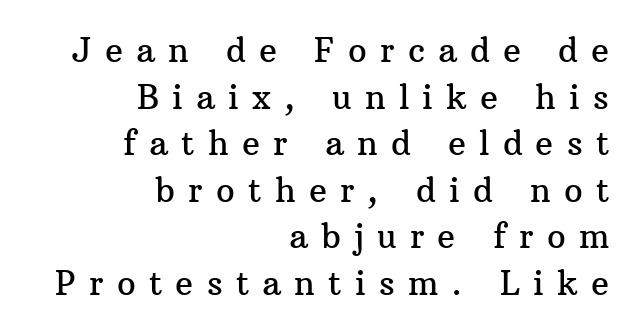
Q: Is the text italic (slanted)? A: No, it is upright.
Q: Is the typeface a serif or a sans-serif typeface? A: Serif.
Q: Is the text underlined? A: No.
Q: How is the paragraph aligned? A: Right-aligned.
Q: Is the spacing between letters normal or unusually wide? A: Unusually wide.
Q: Is the spacing between lines tight, normal or loose? A: Normal.
Q: Width (condensed, normal, or wide)? A: Normal.
Q: Stroke contrast? A: Medium.
Q: x-height? A: Medium.
Q: Monospaced? A: No.
